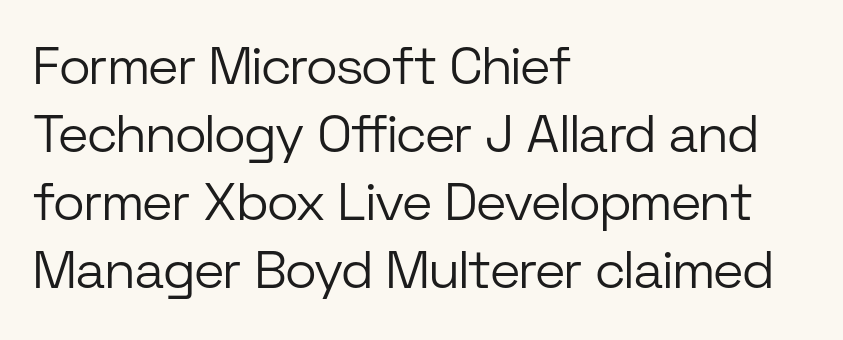
{"serif": "no", "italic": "no", "bold": "no", "weight": "light", "width": "normal", "stroke_contrast": "low", "x_height": "medium", "monospaced": "no", "underline": "no", "align": "left", "line_spacing": "normal", "line_spacing_ratio": 1.28, "letter_spacing": "normal", "letter_spacing_em": 0.0, "glyph_px": 53}
